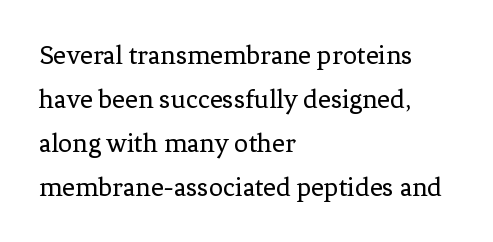
{"serif": "yes", "italic": "no", "bold": "no", "weight": "regular", "width": "normal", "stroke_contrast": "low", "x_height": "medium", "monospaced": "no", "underline": "no", "align": "left", "line_spacing": "normal", "line_spacing_ratio": 1.57, "letter_spacing": "normal", "letter_spacing_em": 0.0, "glyph_px": 28}
